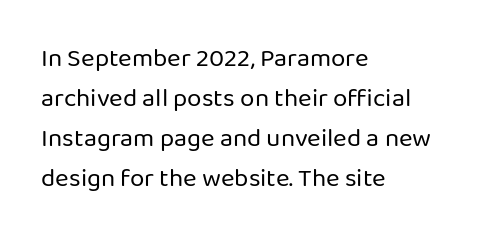
Descender tails drop into unmarked territory. Stroke mass is kept to a normal reading level or below. Default kerning and tracking; the words read as compact shapes. Teacher's note: observe the even left margin — that is flush-left alignment.
